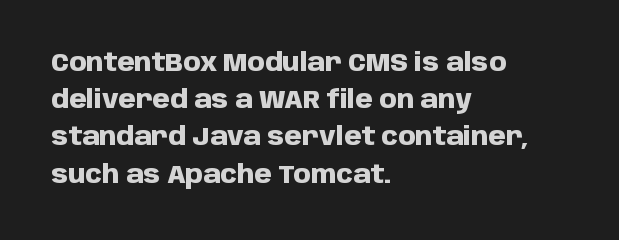
{"italic": "no", "bold": "yes", "underline": "no", "align": "left", "line_spacing": "normal", "line_spacing_ratio": 1.49, "letter_spacing": "normal", "letter_spacing_em": 0.0, "glyph_px": 25}
